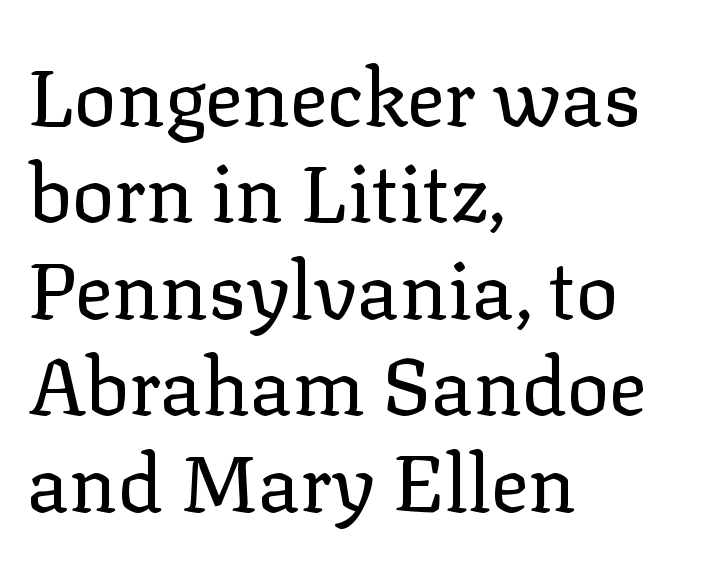
The image shows 79 px regular-weight serif type, upright; set left-aligned, line spacing 1.22x, normal letter spacing, not underlined; low stroke contrast and a medium x-height.
